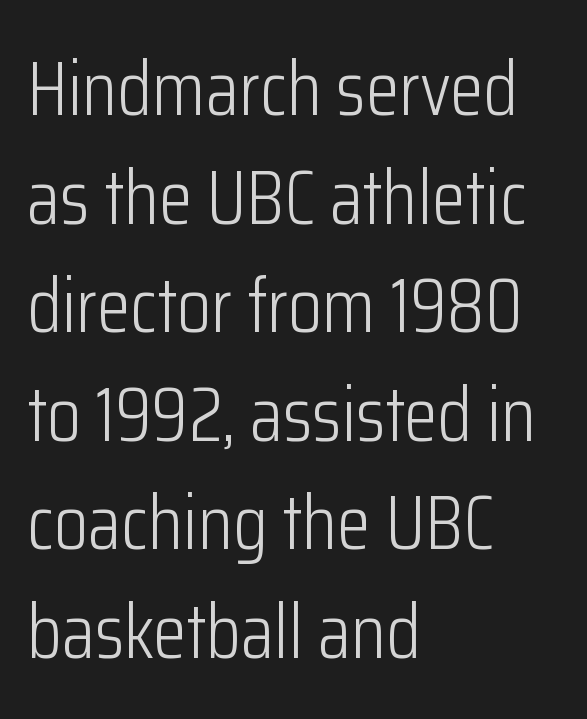
Q: Is the text bold? A: No.
Q: Is the text italic (slanted)? A: No, it is upright.
Q: Is the typeface a serif or a sans-serif typeface? A: Sans-serif.
Q: Is the text underlined? A: No.
Q: How is the paragraph aligned? A: Left-aligned.
Q: Is the spacing between letters normal or unusually wide? A: Normal.
Q: Is the spacing between lines tight, normal or loose? A: Normal.
Q: Width (condensed, normal, or wide)? A: Condensed.
Q: Stroke contrast? A: Low.
Q: x-height? A: Medium.
Q: Monospaced? A: No.
